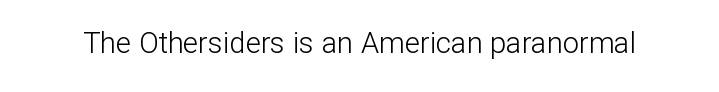
The image shows 29 px light sans-serif type, upright; set normal letter spacing, not underlined; low stroke contrast and a medium x-height.
